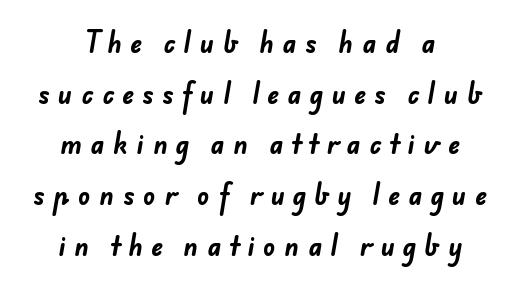
{"bold": "yes", "underline": "no", "align": "center", "line_spacing": "loose", "line_spacing_ratio": 2.03, "letter_spacing": "wide", "letter_spacing_em": 0.34, "glyph_px": 25}
